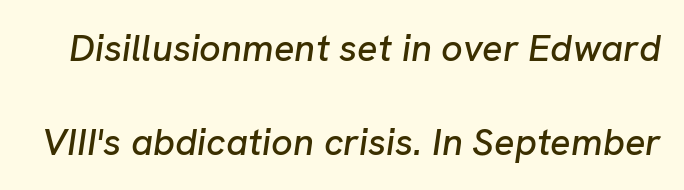
{"italic": "yes", "lean": "right", "slant_degrees": 8, "width": "normal", "stroke_contrast": "low", "x_height": "medium", "monospaced": "no", "underline": "no", "line_spacing": "loose", "line_spacing_ratio": 2.47, "letter_spacing": "normal", "letter_spacing_em": 0.0, "glyph_px": 38}
